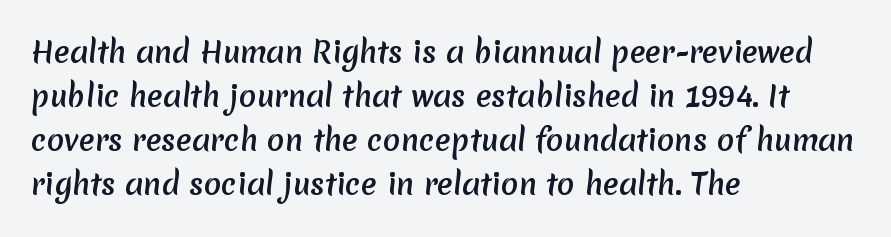
{"serif": "no", "bold": "yes", "weight": "semibold", "width": "normal", "stroke_contrast": "low", "x_height": "medium", "monospaced": "no", "underline": "no", "align": "left", "line_spacing": "normal", "line_spacing_ratio": 1.52, "letter_spacing": "normal", "letter_spacing_em": 0.0, "glyph_px": 29}
